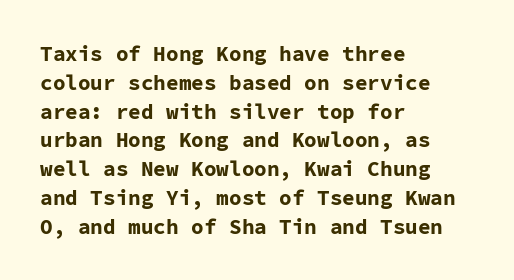
{"italic": "no", "bold": "yes", "underline": "no", "align": "left", "line_spacing": "normal", "line_spacing_ratio": 1.37, "letter_spacing": "normal", "letter_spacing_em": 0.0, "glyph_px": 21}
